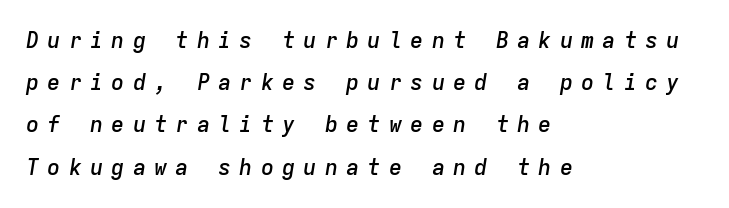
{"italic": "yes", "lean": "right", "slant_degrees": 9, "bold": "semi", "underline": "no", "align": "left", "line_spacing": "loose", "line_spacing_ratio": 1.92, "letter_spacing": "wide", "letter_spacing_em": 0.37, "glyph_px": 22}
